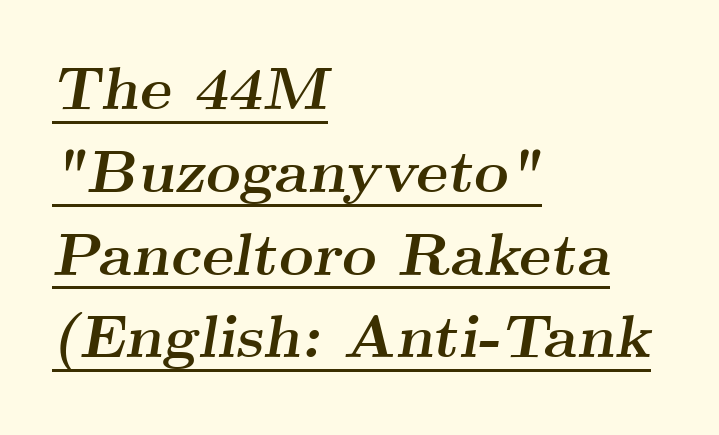
{"serif": "yes", "italic": "yes", "lean": "right", "slant_degrees": 9, "bold": "yes", "weight": "semibold", "width": "wide", "stroke_contrast": "medium", "x_height": "small", "monospaced": "no", "underline": "yes", "align": "left", "line_spacing": "normal", "line_spacing_ratio": 1.38, "letter_spacing": "normal", "letter_spacing_em": 0.0, "glyph_px": 60}
